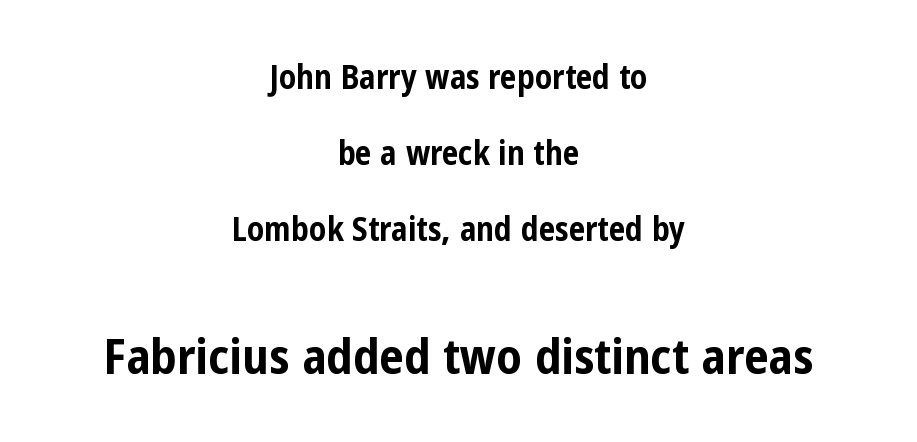
Q: Is the text bold? A: Yes.
Q: Is the text italic (slanted)? A: No, it is upright.
Q: Is the typeface a serif or a sans-serif typeface? A: Sans-serif.
Q: Is the text underlined? A: No.
Q: How is the paragraph aligned? A: Centered.
Q: Is the spacing between letters normal or unusually wide? A: Normal.
Q: Is the spacing between lines tight, normal or loose? A: Loose.
Q: Which block of text is set in a larger size, the first (top) or the second (bottom)? A: The second (bottom) one.
Q: Width (condensed, normal, or wide)? A: Condensed.
Q: Stroke contrast? A: Low.
Q: x-height? A: Medium.
Q: Monospaced? A: No.
